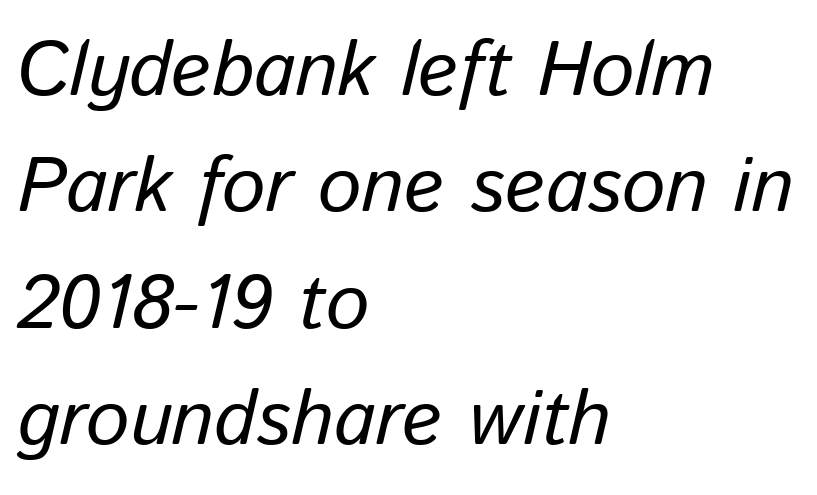
The axis of the letterforms is tilted away from vertical. In terms of leading, this rendering sits right in the middle. Look at the tracking — it's just the regular setting, nothing added. Descenders hang freely into open space. Which margin do the lines hug? The left one — the right edge is uneven. Looks like regular typesetting: each glyph gets only the width it needs.
